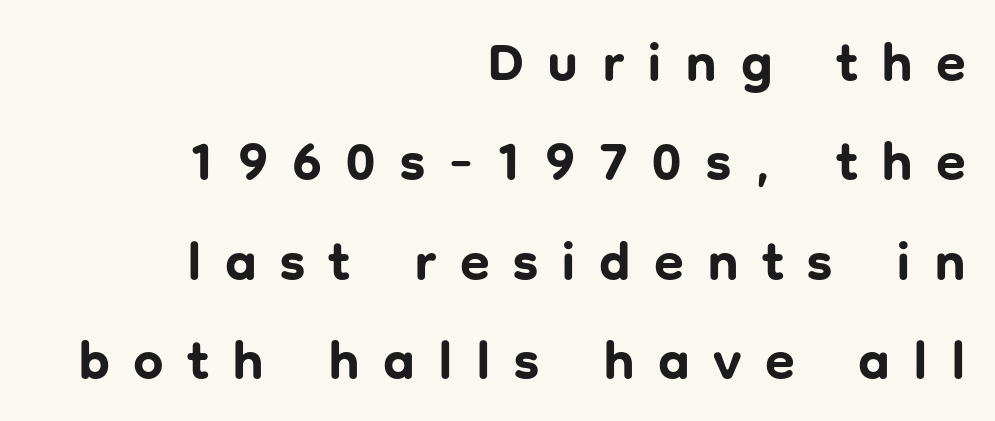
The image shows 54 px bold sans-serif type, upright; set right-aligned, line spacing 1.84x, unusually wide letter spacing (+0.43 em), not underlined; low stroke contrast and a medium x-height.
